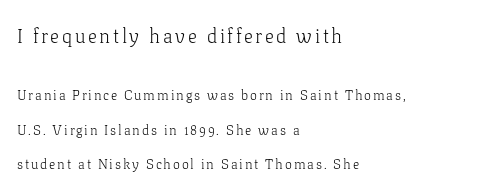
Here the first block reads like a headline and the second like body copy. The strokes are not fattened; the text isn't bold. Whoever set this chose breathing room over compactness in the vertical rhythm. The passage shown is not underscored anywhere.
